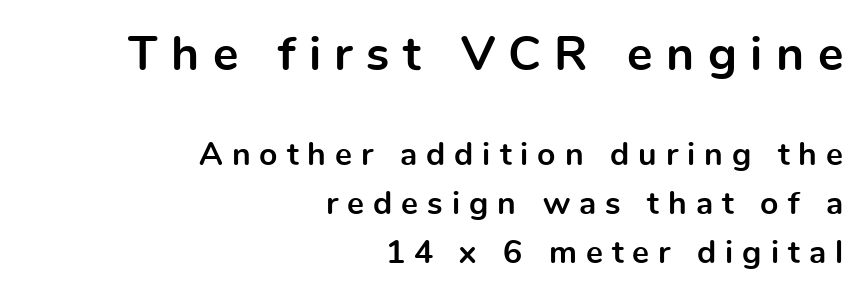
{"serif": "no", "italic": "no", "bold": "yes", "weight": "bold", "width": "normal", "x_height": "medium", "monospaced": "no", "underline": "no", "align": "right", "line_spacing": "normal", "line_spacing_ratio": 1.52, "letter_spacing": "wide", "letter_spacing_em": 0.28, "larger_block": "first", "size_ratio": 1.5, "glyph_px": 48}
